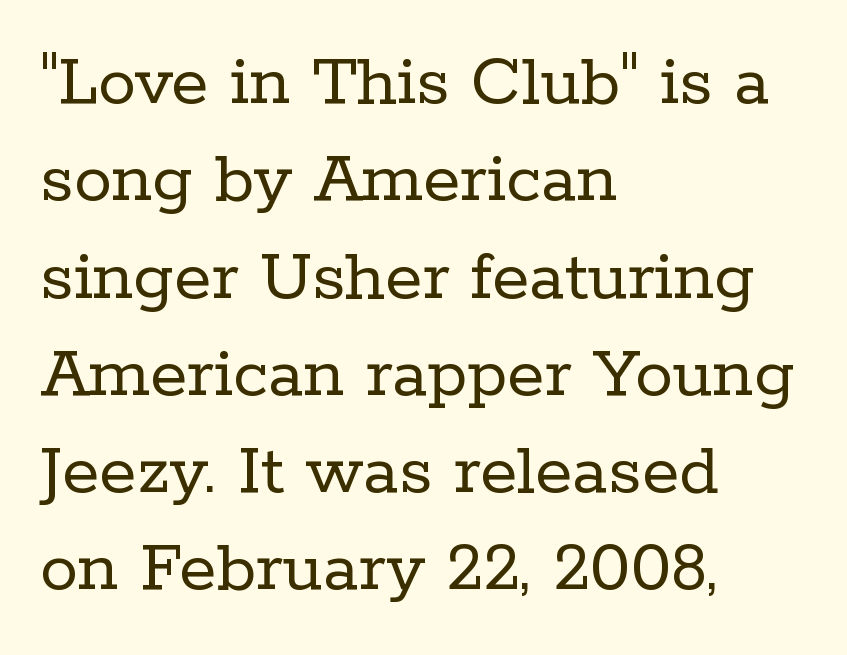
The passage shown is typed in a proportional face where columns would drift. Nobody touched the tracking dial on this one. No letter is thick-stroked: the sample isn't bold. Baseline-to-baseline distance is the conventional proportion of letter height.
